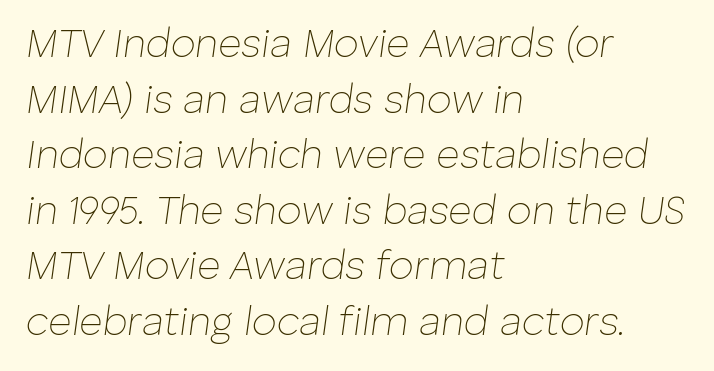
Q: Is the text bold? A: No.
Q: Is the text italic (slanted)? A: Yes, it leans right by about 8 degrees.
Q: Is the text underlined? A: No.
Q: How is the paragraph aligned? A: Left-aligned.
Q: Is the spacing between letters normal or unusually wide? A: Normal.
Q: Is the spacing between lines tight, normal or loose? A: Normal.
Q: Width (condensed, normal, or wide)? A: Normal.
Q: Stroke contrast? A: Low.
Q: x-height? A: Medium.
Q: Monospaced? A: No.
